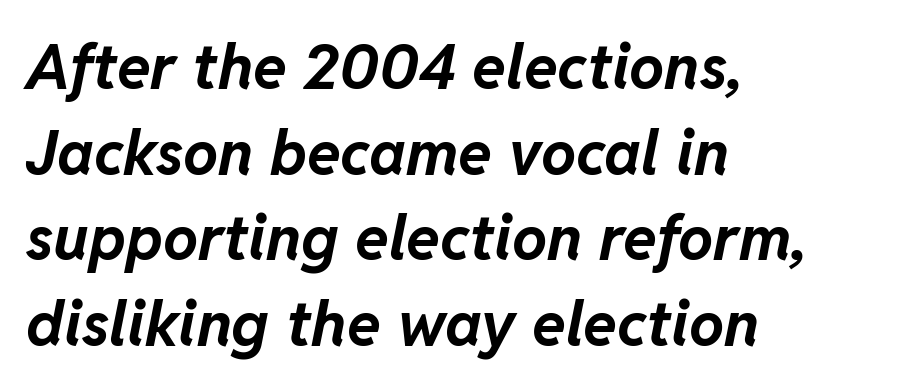
Q: Is the text bold? A: Yes.
Q: Is the text italic (slanted)? A: Yes, it leans right by about 11 degrees.
Q: Is the text underlined? A: No.
Q: How is the paragraph aligned? A: Left-aligned.
Q: Is the spacing between letters normal or unusually wide? A: Normal.
Q: Is the spacing between lines tight, normal or loose? A: Normal.
Q: Width (condensed, normal, or wide)? A: Normal.
Q: Stroke contrast? A: Low.
Q: x-height? A: Medium.
Q: Monospaced? A: No.
